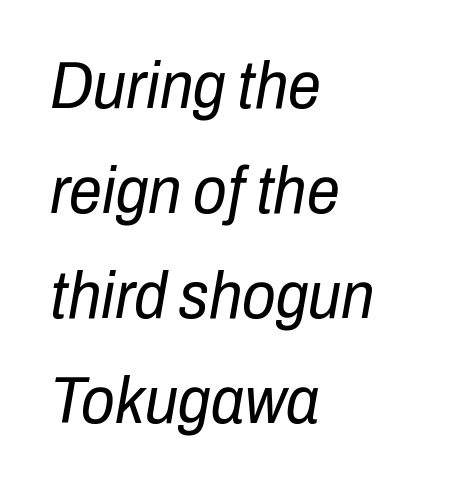
{"italic": "yes", "lean": "right", "slant_degrees": 10, "bold": "no", "weight": "regular", "width": "condensed", "stroke_contrast": "low", "x_height": "medium", "monospaced": "no", "underline": "no", "align": "left", "line_spacing": "normal", "line_spacing_ratio": 1.59, "letter_spacing": "normal", "letter_spacing_em": 0.0, "glyph_px": 66}
